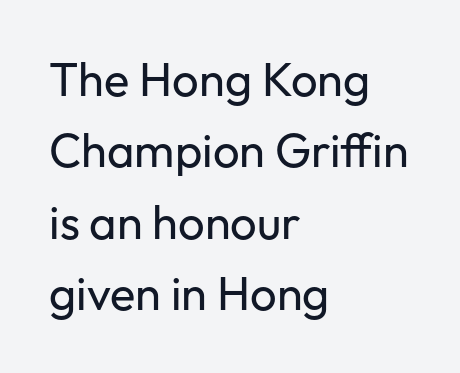
Q: Is the text bold? A: No.
Q: Is the text italic (slanted)? A: No, it is upright.
Q: Is the typeface a serif or a sans-serif typeface? A: Sans-serif.
Q: Is the text underlined? A: No.
Q: How is the paragraph aligned? A: Left-aligned.
Q: Is the spacing between letters normal or unusually wide? A: Normal.
Q: Is the spacing between lines tight, normal or loose? A: Normal.
Q: Width (condensed, normal, or wide)? A: Normal.
Q: Stroke contrast? A: Low.
Q: x-height? A: Medium.
Q: Monospaced? A: No.
